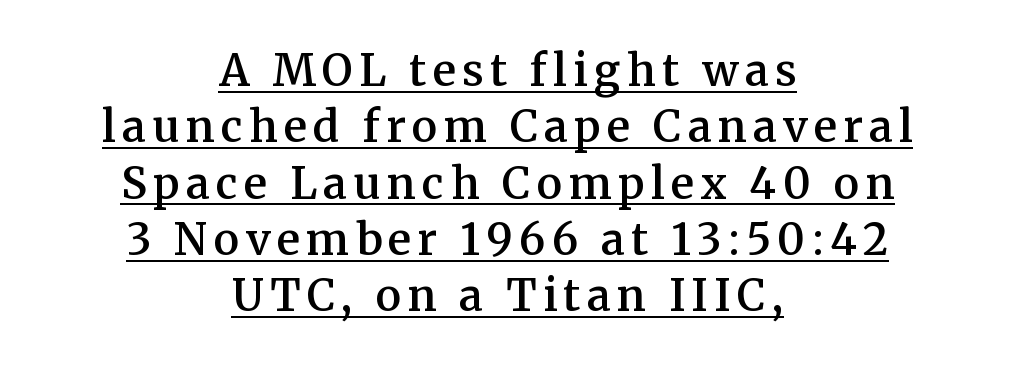
The image shows 43 px semibold serif type, upright; set centered, normal line spacing (1.31x), underlined; medium stroke contrast and a medium x-height.
